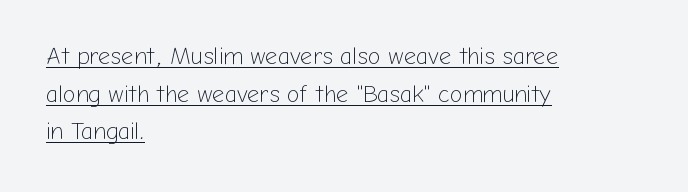
{"italic": "no", "bold": "no", "underline": "yes", "align": "left", "line_spacing": "normal", "line_spacing_ratio": 1.57, "letter_spacing": "normal", "letter_spacing_em": 0.0, "glyph_px": 24}
